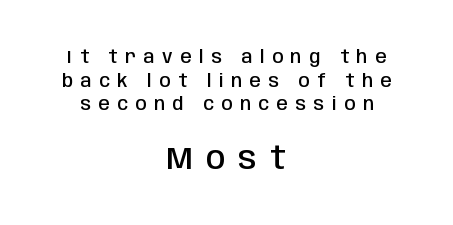
Students, this is semibold: more ink than regular, less than bold. This sample keeps an unexceptional amount of space between lines. The rendering inserts visible extra space after every character. Italic: no, the glyphs are upright roman.
